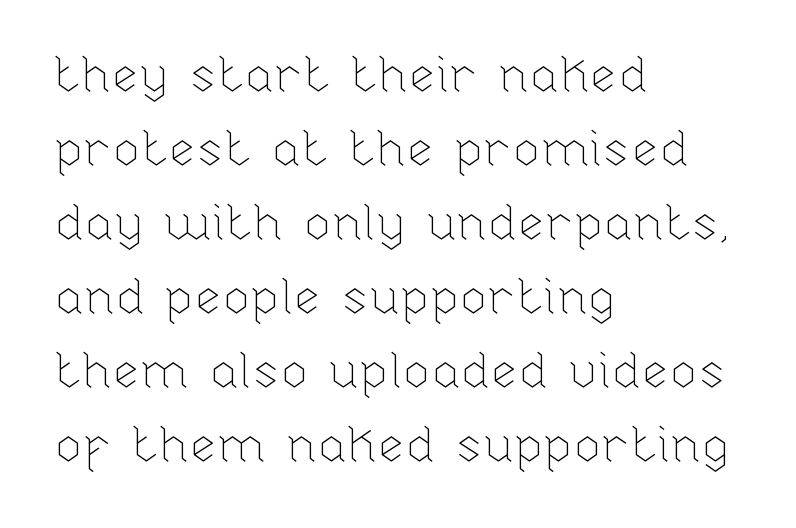
Q: Is the text bold? A: No.
Q: Is the text italic (slanted)? A: No, it is upright.
Q: Is the text underlined? A: No.
Q: How is the paragraph aligned? A: Left-aligned.
Q: Is the spacing between letters normal or unusually wide? A: Normal.
Q: Is the spacing between lines tight, normal or loose? A: Normal.
Q: Width (condensed, normal, or wide)? A: Normal.
Q: Stroke contrast? A: Low.
Q: x-height? A: Medium.
Q: Monospaced? A: No.
